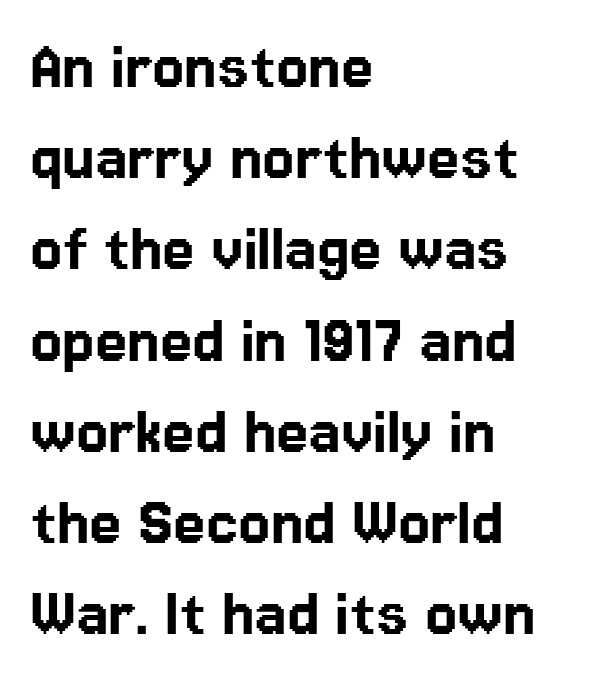
Q: Is the text italic (slanted)? A: No, it is upright.
Q: Is the typeface a serif or a sans-serif typeface? A: Sans-serif.
Q: Is the text underlined? A: No.
Q: How is the paragraph aligned? A: Left-aligned.
Q: Is the spacing between letters normal or unusually wide? A: Normal.
Q: Is the spacing between lines tight, normal or loose? A: Normal.
Q: Width (condensed, normal, or wide)? A: Normal.
Q: Stroke contrast? A: Low.
Q: x-height? A: Medium.
Q: Monospaced? A: No.
